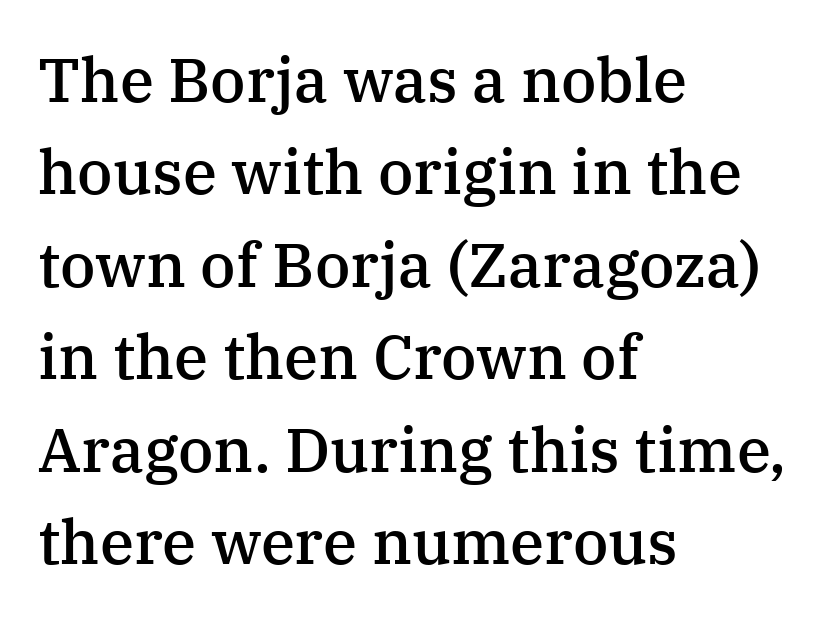
{"serif": "yes", "italic": "no", "bold": "semi", "weight": "semibold", "width": "normal", "stroke_contrast": "medium", "x_height": "medium", "monospaced": "no", "underline": "no", "align": "left", "line_spacing": "normal", "line_spacing_ratio": 1.49, "letter_spacing": "normal", "letter_spacing_em": 0.0, "glyph_px": 62}
